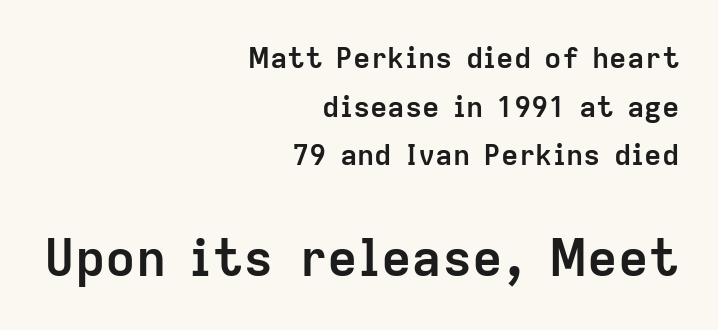
The image shows 51 px semibold sans-serif type, upright; set right-aligned, normal line spacing (1.68x), normal letter spacing, not underlined; the second (bottom) block is 1.76x larger; low stroke contrast and a medium x-height.
